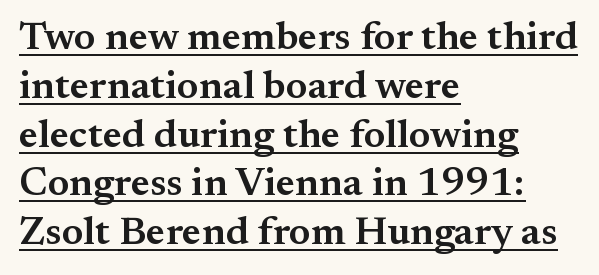
These lines are rendered in a variable-pitch font. Layout note: lines flush left. The lettering stays uniformly vertical, giving the passage a roman look. The gaps between neighbouring characters are ordinary and unremarkable.
